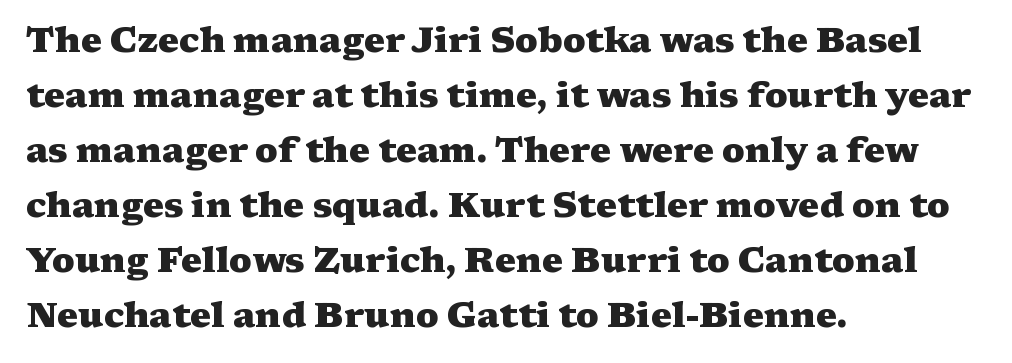
It's the straight-up-and-down kind of type. Look at the tracking — it's just the regular setting, nothing added. Stroke terminals: seriffed. Every row of glyphs begins at an identical x-position on the left. Vertical spacing — default. The foot of each line stays bare and open.
